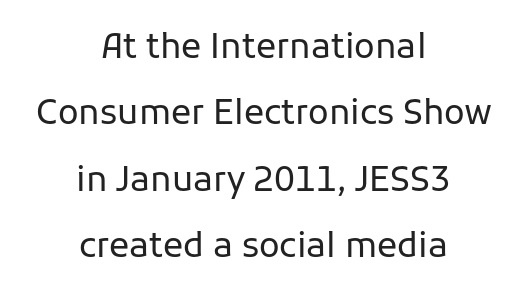
Q: Is the text bold? A: No.
Q: Is the text italic (slanted)? A: No, it is upright.
Q: Is the typeface a serif or a sans-serif typeface? A: Sans-serif.
Q: Is the text underlined? A: No.
Q: How is the paragraph aligned? A: Centered.
Q: Is the spacing between letters normal or unusually wide? A: Normal.
Q: Is the spacing between lines tight, normal or loose? A: Loose.
Q: Width (condensed, normal, or wide)? A: Normal.
Q: Stroke contrast? A: Low.
Q: x-height? A: Medium.
Q: Monospaced? A: No.
